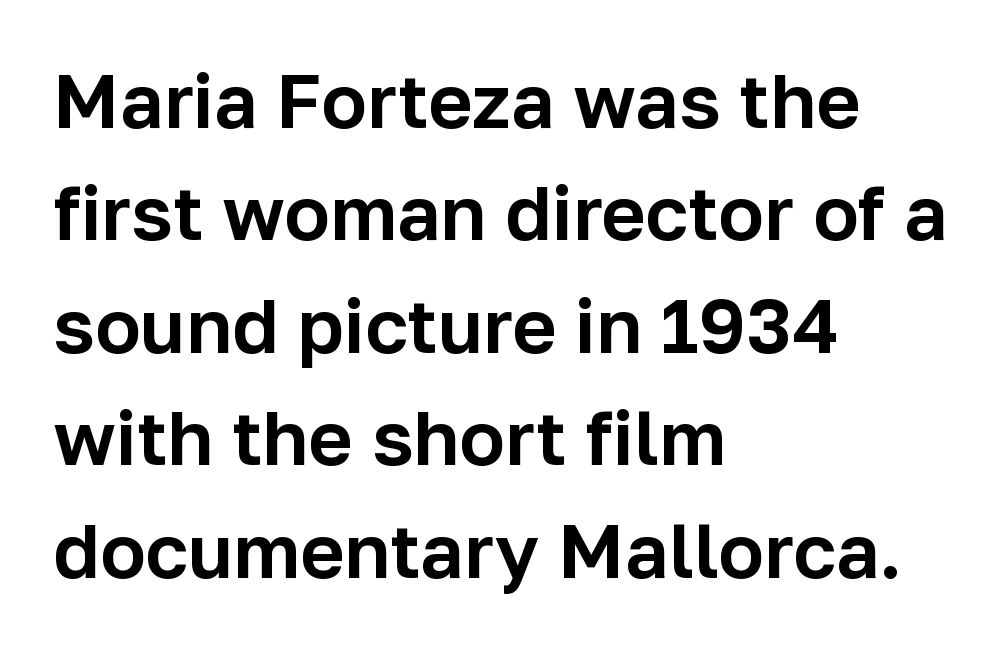
The image shows 76 px sans-serif type, upright; set left-aligned, normal line spacing (1.48x), normal letter spacing, not underlined; low stroke contrast and a medium x-height.
